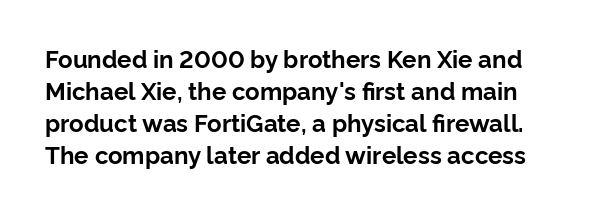
Q: Is the text bold? A: Yes.
Q: Is the text italic (slanted)? A: No, it is upright.
Q: Is the text underlined? A: No.
Q: Is the spacing between letters normal or unusually wide? A: Normal.
Q: Is the spacing between lines tight, normal or loose? A: Normal.
